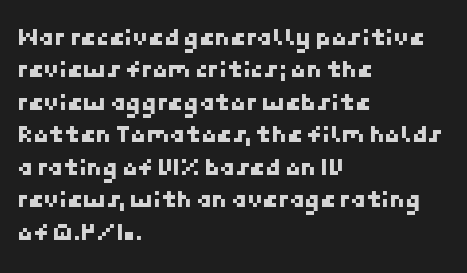
{"underline": "no", "align": "left", "line_spacing": "normal", "line_spacing_ratio": 1.3, "letter_spacing": "normal", "letter_spacing_em": 0.0, "glyph_px": 25}
